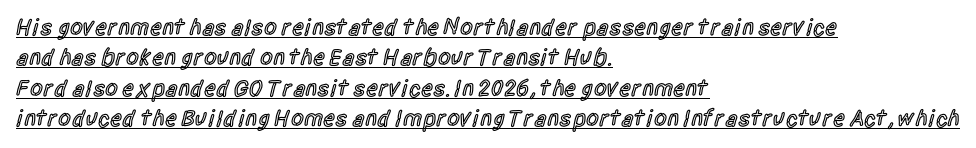
This rendering uses left alignment, leaving the right contour irregular. Weight: semibold (demi). Students, note that the glyphs here touch the page at normal intervals.
